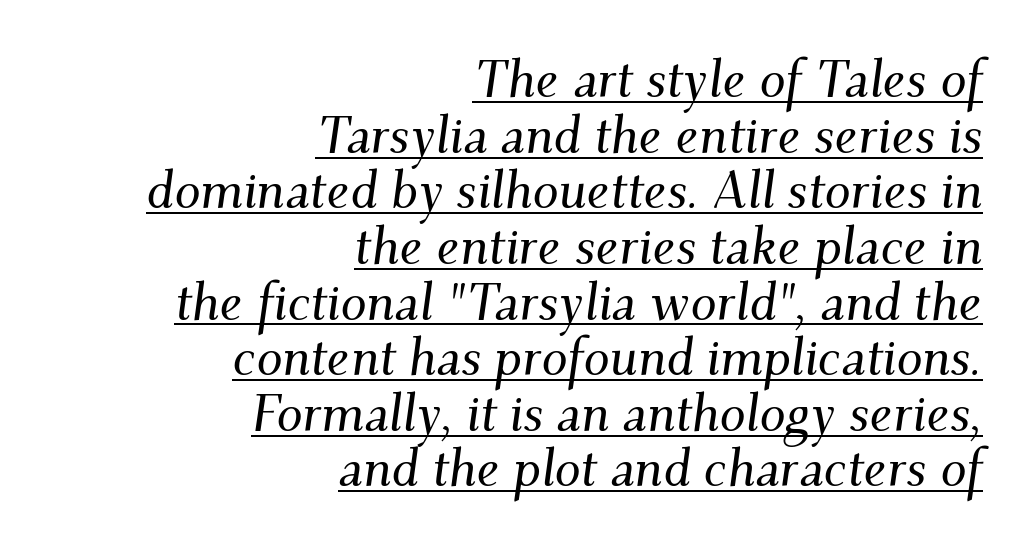
The image shows 52 px serif type, italic (leaning right); set right-aligned, tight line spacing (1.07x), normal letter spacing, underlined; medium stroke contrast and a small x-height.
